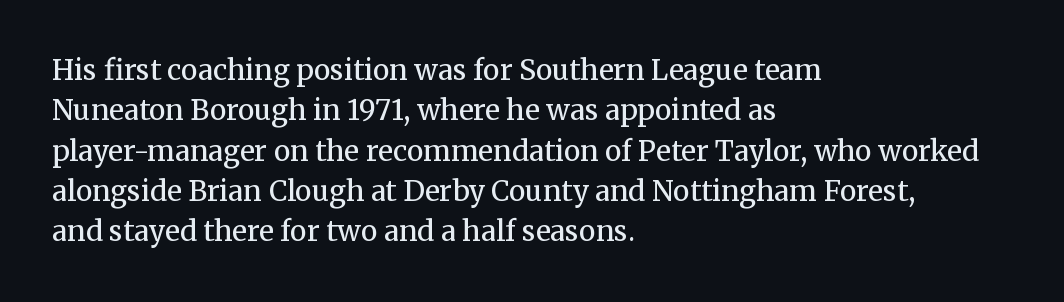
This sample keeps an unexceptional amount of space between lines. Short note: letters normally spaced. This sample is left-justified, so line endings fall wherever the words run out. The glyphs are unaccompanied by any horizontal stroke below them. The rendering shows small feet on the letterforms — a serif design.
